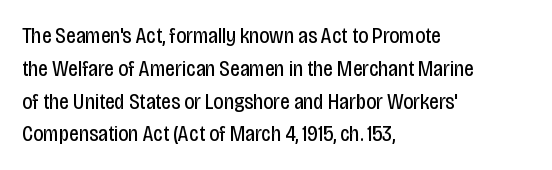
Q: Is the text bold? A: No.
Q: Is the text italic (slanted)? A: No, it is upright.
Q: Is the text underlined? A: No.
Q: How is the paragraph aligned? A: Left-aligned.
Q: Is the spacing between letters normal or unusually wide? A: Normal.
Q: Is the spacing between lines tight, normal or loose? A: Normal.
